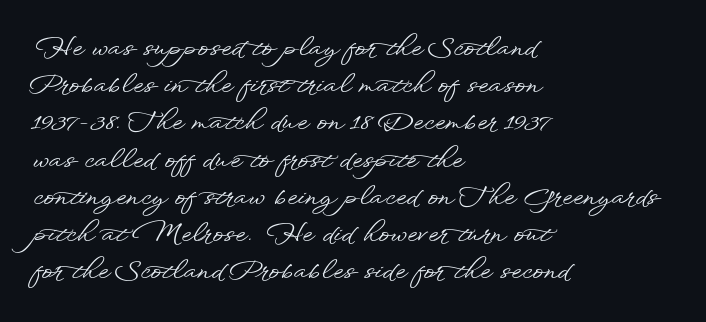
{"underline": "no", "align": "left", "line_spacing": "normal", "line_spacing_ratio": 1.43, "letter_spacing": "normal", "letter_spacing_em": 0.0, "glyph_px": 26}
